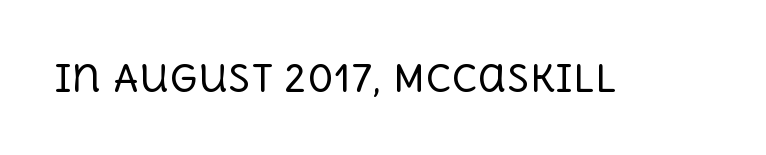
Q: Is the text bold? A: No.
Q: Is the text italic (slanted)? A: No, it is upright.
Q: Is the typeface a serif or a sans-serif typeface? A: Serif.
Q: Is the text underlined? A: No.
Q: Is the spacing between letters normal or unusually wide? A: Normal.
Q: Width (condensed, normal, or wide)? A: Normal.
Q: x-height? A: Large.
Q: Monospaced? A: No.
